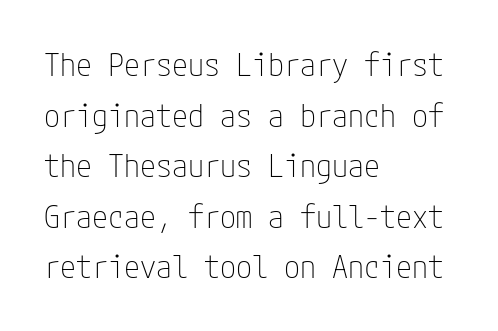
{"serif": "no", "italic": "no", "bold": "no", "weight": "thin", "width": "condensed", "stroke_contrast": "low", "x_height": "medium", "underline": "no", "align": "left", "line_spacing": "normal", "line_spacing_ratio": 1.58, "letter_spacing": "normal", "letter_spacing_em": 0.0, "glyph_px": 32}
